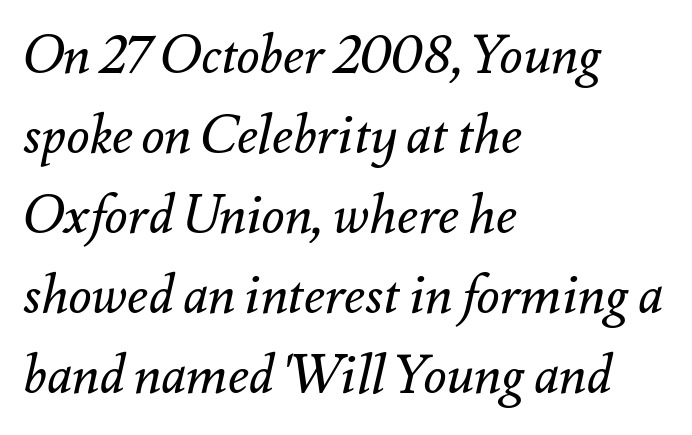
{"italic": "yes", "lean": "right", "slant_degrees": 12, "bold": "no", "weight": "regular", "width": "normal", "stroke_contrast": "medium", "x_height": "small", "monospaced": "no", "underline": "no", "align": "left", "line_spacing": "normal", "line_spacing_ratio": 1.51, "letter_spacing": "normal", "letter_spacing_em": 0.0, "glyph_px": 53}
